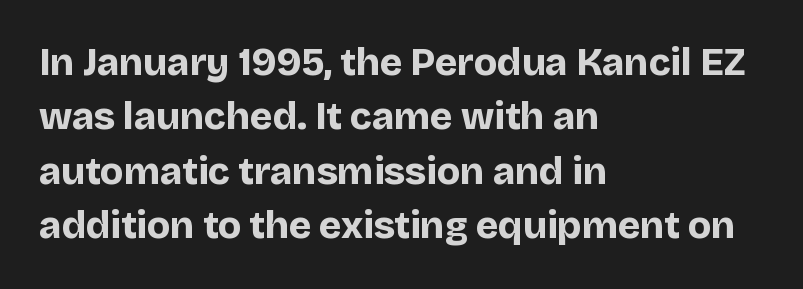
The image shows 38 px bold sans-serif type, upright; set left-aligned, normal line spacing (1.43x), normal letter spacing, not underlined; low stroke contrast and a large x-height.
